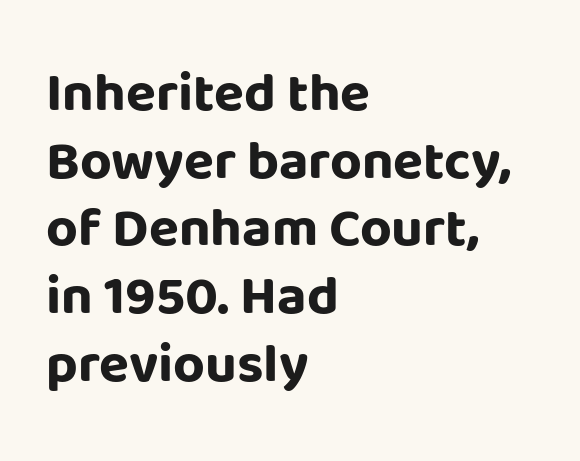
The image shows 55 px bold sans-serif type, upright; set left-aligned, line spacing 1.23x, normal letter spacing, not underlined; low stroke contrast and a large x-height.
